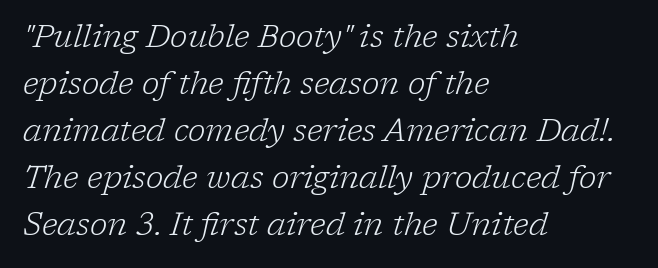
The glyphs look as if they've been sheared to an angle. The passage shown is typeset with a serif family. Note the varied advance widths — an 'i' is clearly narrower than an 'm'. The letters sit at their default tracking, neither squeezed nor spread.
